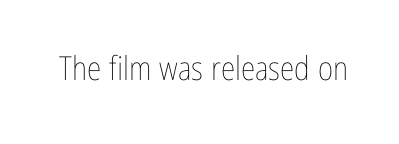
Q: Is the text bold? A: No.
Q: Is the text italic (slanted)? A: No, it is upright.
Q: Is the text underlined? A: No.
Q: Is the spacing between letters normal or unusually wide? A: Normal.
Q: Width (condensed, normal, or wide)? A: Condensed.
Q: Stroke contrast? A: Low.
Q: x-height? A: Medium.
Q: Monospaced? A: No.
